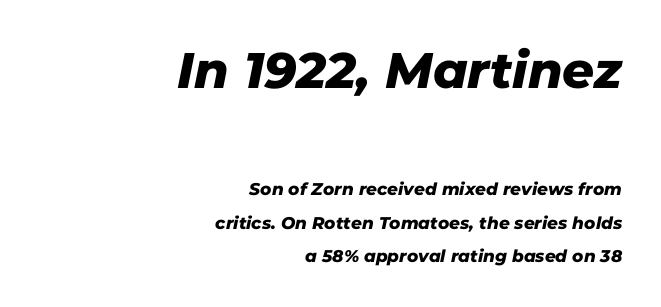
The image shows 50 px sans-serif type; set right-aligned, loose line spacing (1.98x), normal letter spacing, not underlined; the first (top) block is 2.94x larger; low stroke contrast and a medium x-height.
